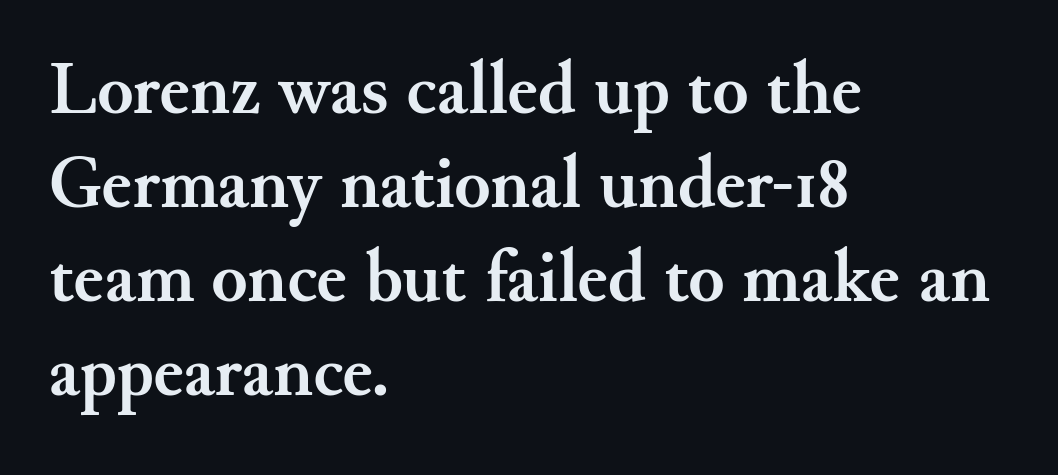
The image shows 74 px semibold serif type, upright; set left-aligned, normal line spacing (1.27x), normal letter spacing, not underlined; medium stroke contrast and a small x-height.
